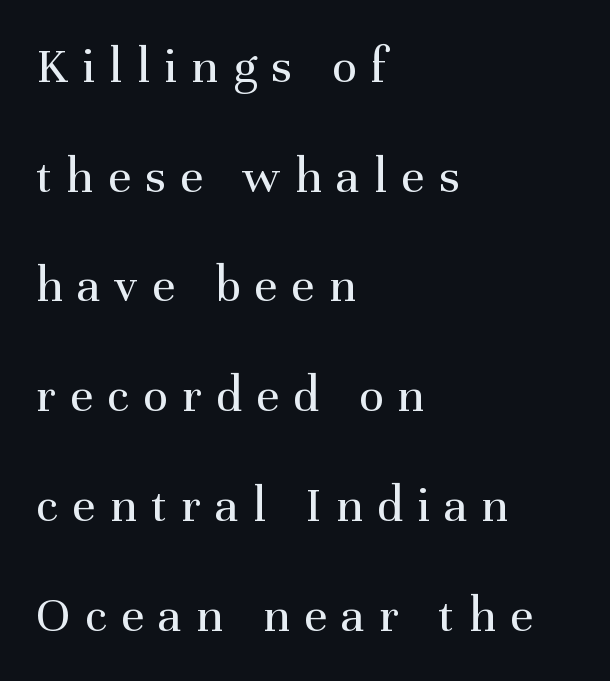
The type family on display is of the serif kind. The cut favours lightness, reaching ordinary text weight at its darkest. When letters stand straight like this, we call the style roman or upright. Just letters on the line, the space beneath them empty. A student would call this left alignment; a typographer would say flush left, rag right.
